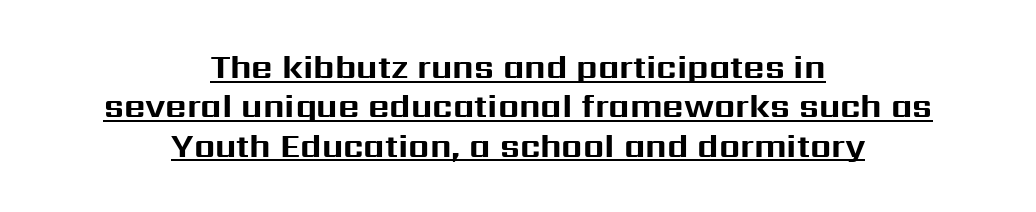
Stroke thickness is high; the sample reads as a true bold. The rendered words wear a rule along their underside. No extra tracking has been applied to these lines. Think of a printed novel: that variable character pitch is what you see here.
